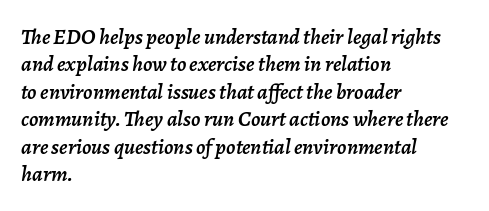
This rendering leaves character spacing at its baseline value. Check under the words: just untouched page. These lines sit exactly where default settings would place them. In CSS terms this would be text-align: left. Posture: slanted.
